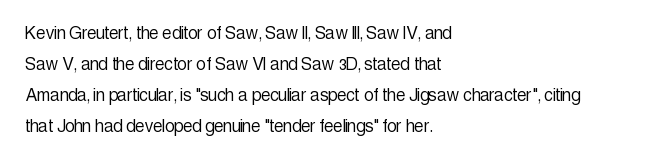
The image shows 21 px text type, upright; set left-aligned, normal line spacing (1.48x), normal letter spacing, not underlined.
